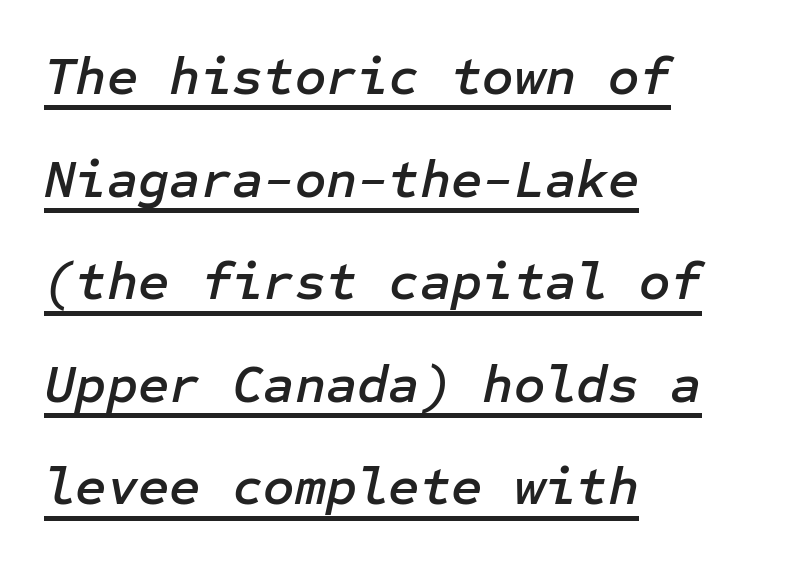
Q: Is the text italic (slanted)? A: Yes, it leans right by about 12 degrees.
Q: Is the text underlined? A: Yes.
Q: How is the paragraph aligned? A: Left-aligned.
Q: Is the spacing between letters normal or unusually wide? A: Normal.
Q: Is the spacing between lines tight, normal or loose? A: Loose.
Q: Width (condensed, normal, or wide)? A: Normal.
Q: Stroke contrast? A: Low.
Q: x-height? A: Medium.
